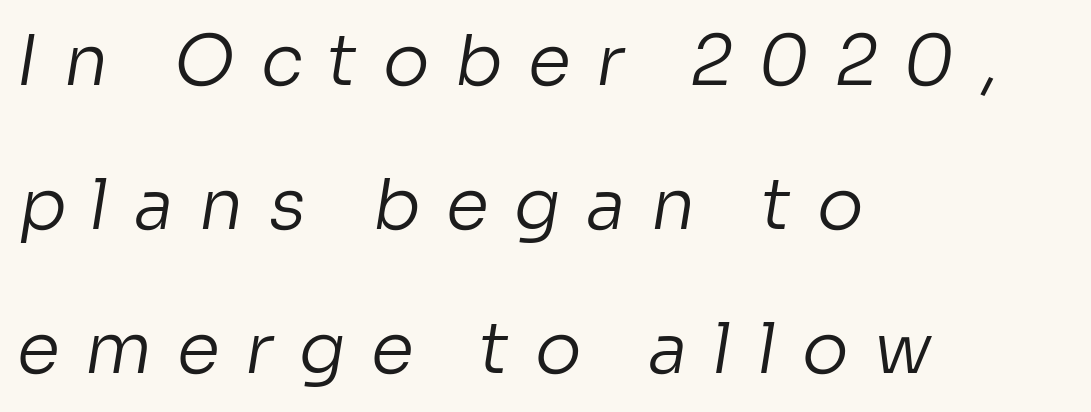
Q: Is the text bold? A: No.
Q: Is the typeface a serif or a sans-serif typeface? A: Sans-serif.
Q: Is the text underlined? A: No.
Q: How is the paragraph aligned? A: Left-aligned.
Q: Is the spacing between letters normal or unusually wide? A: Unusually wide.
Q: Is the spacing between lines tight, normal or loose? A: Loose.
Q: Width (condensed, normal, or wide)? A: Normal.
Q: Stroke contrast? A: Low.
Q: x-height? A: Medium.
Q: Monospaced? A: No.
